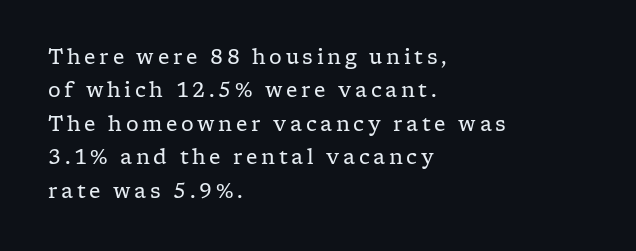
Typeset ragged right — the left edge is the straight one. A clean baseline with only descenders dipping below it. Is there any slant? The stems are plumb. Notice how descenders clear the ascenders below comfortably — that's standard leading. The strokes are not fattened; the text isn't bold.
